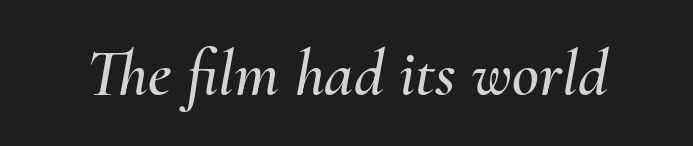
{"italic": "yes", "lean": "right", "slant_degrees": 10, "width": "normal", "stroke_contrast": "medium", "x_height": "small", "monospaced": "no", "underline": "no", "letter_spacing": "normal", "letter_spacing_em": 0.0, "glyph_px": 66}
